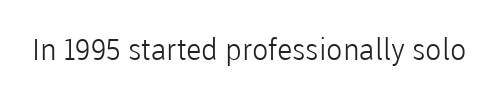
The image shows 30 px light sans-serif type, upright; set normal letter spacing, not underlined; low stroke contrast and a medium x-height.
